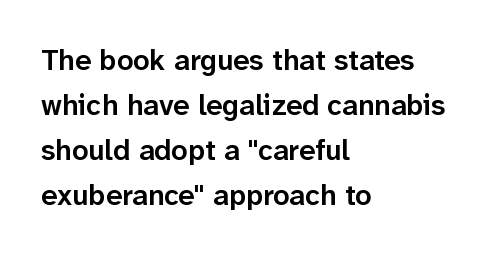
{"serif": "no", "italic": "no", "bold": "semi", "weight": "semibold", "width": "normal", "stroke_contrast": "low", "x_height": "medium", "monospaced": "no", "underline": "no", "align": "left", "line_spacing": "normal", "line_spacing_ratio": 1.55, "letter_spacing": "normal", "letter_spacing_em": 0.0, "glyph_px": 29}
